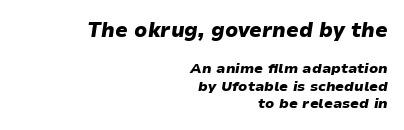
As a designer I'd log this as weight 700, bold. All the whitespace from short lines collects on the left. The emphasis by scale lands on block number one, above. Tracking value appears to be zero — textbook default spacing. This is oblique type, the kind used for emphasis or titles. Baseline-to-baseline distance is the conventional proportion of letter height.
